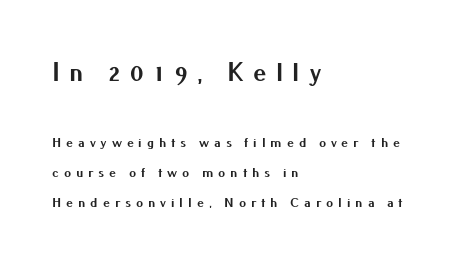
A student would call this left alignment; a typographer would say flush left, rag right. Italic? Not at all — the glyphs are vertical. The earlier block is typeset at a bigger size than the later block. Plenty of ink on the page — the face is bold. Whoever set this chose breathing room over compactness in the vertical rhythm.
